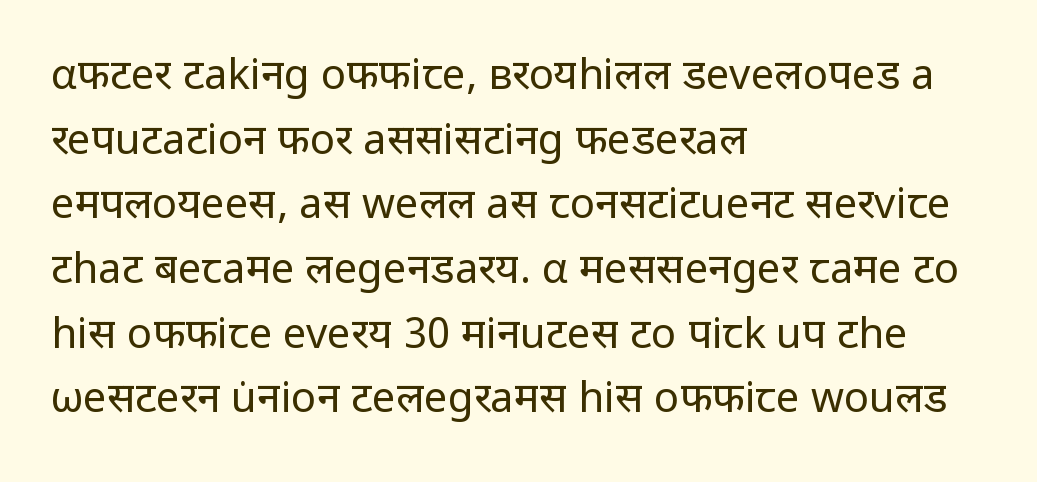
{"serif": "no", "italic": "no", "bold": "no", "weight": "regular", "width": "normal", "stroke_contrast": "low", "x_height": "medium", "monospaced": "no", "underline": "no", "align": "left", "line_spacing": "normal", "line_spacing_ratio": 1.54, "letter_spacing": "normal", "letter_spacing_em": 0.0, "glyph_px": 42}
